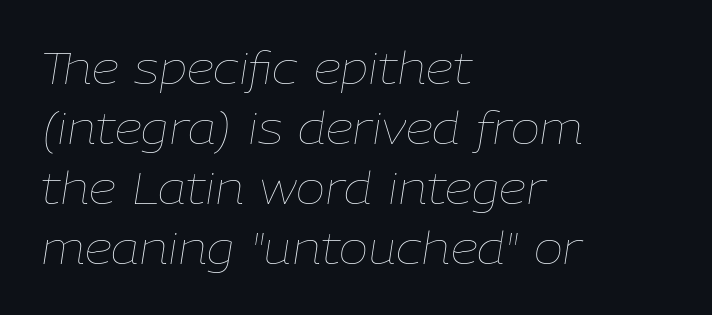
The image shows 44 px thin type, italic (leaning right); set left-aligned, normal line spacing (1.36x), normal letter spacing, not underlined; low stroke contrast and a medium x-height.
